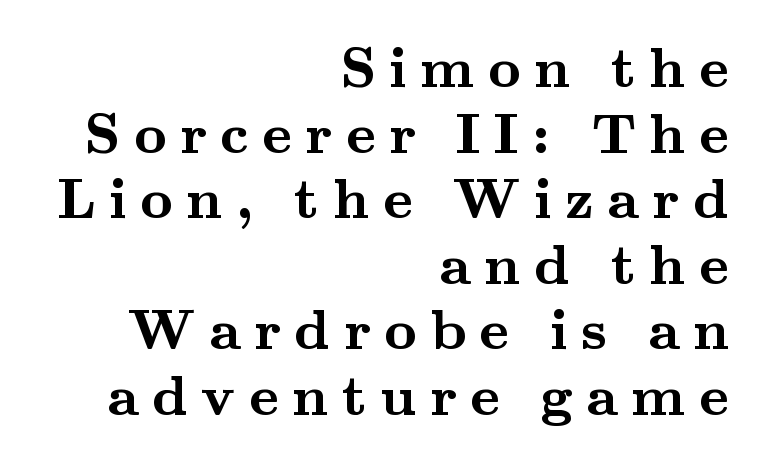
Q: Is the text bold? A: Yes.
Q: Is the text italic (slanted)? A: No, it is upright.
Q: Is the typeface a serif or a sans-serif typeface? A: Serif.
Q: Is the text underlined? A: No.
Q: How is the paragraph aligned? A: Right-aligned.
Q: Is the spacing between letters normal or unusually wide? A: Unusually wide.
Q: Is the spacing between lines tight, normal or loose? A: Tight.
Q: Width (condensed, normal, or wide)? A: Wide.
Q: Stroke contrast? A: Medium.
Q: x-height? A: Small.
Q: Monospaced? A: No.
